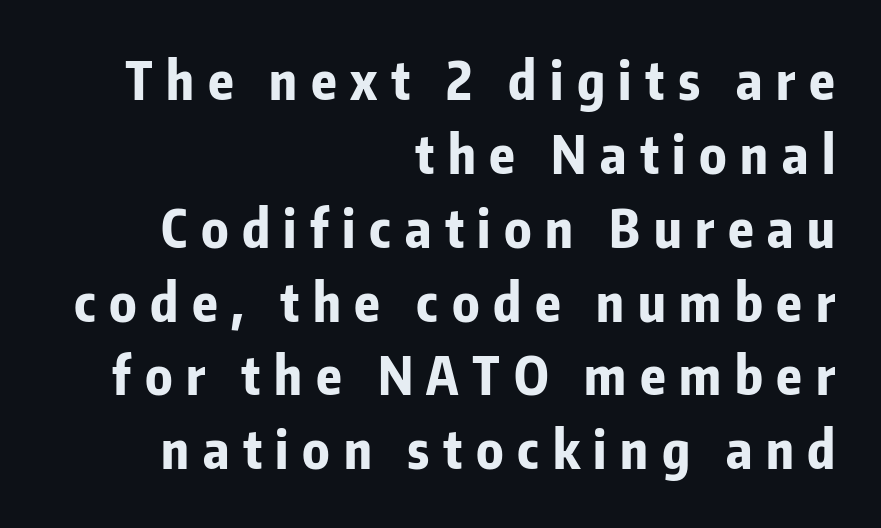
Q: Is the text bold? A: Yes.
Q: Is the text italic (slanted)? A: No, it is upright.
Q: Is the typeface a serif or a sans-serif typeface? A: Sans-serif.
Q: Is the text underlined? A: No.
Q: How is the paragraph aligned? A: Right-aligned.
Q: Is the spacing between letters normal or unusually wide? A: Unusually wide.
Q: Is the spacing between lines tight, normal or loose? A: Normal.
Q: Width (condensed, normal, or wide)? A: Condensed.
Q: Stroke contrast? A: Low.
Q: x-height? A: Medium.
Q: Monospaced? A: No.
